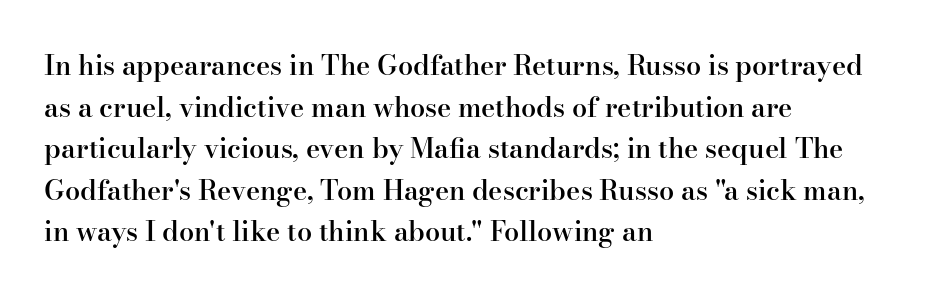
{"italic": "no", "bold": "semi", "underline": "no", "align": "left", "line_spacing": "normal", "line_spacing_ratio": 1.54, "letter_spacing": "normal", "letter_spacing_em": 0.0, "glyph_px": 27}
